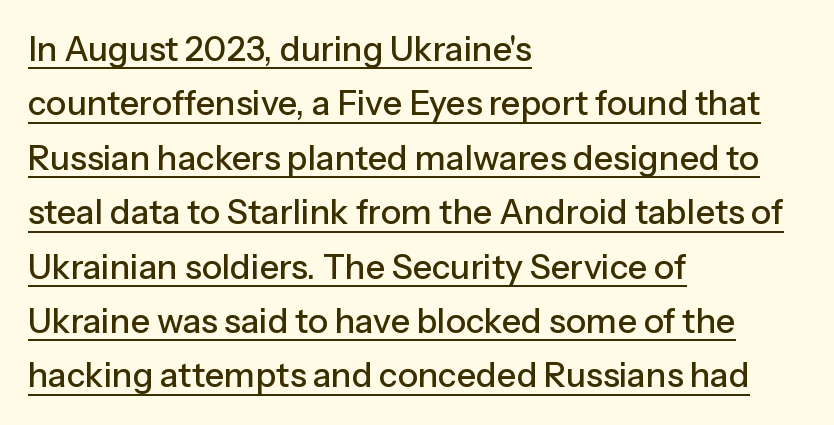
Font category for this specimen: sans-serif. Visually the block forms a straight wall on the left and a jagged coastline on the right. The face used here is proportionally spaced, like ordinary book or web type. A typographer would call this underscored text.
